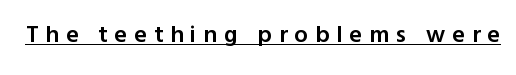
The image shows 24 px text type, upright; set unusually wide letter spacing (+0.29 em), underlined.
